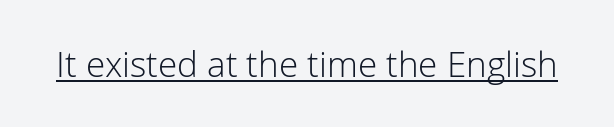
Q: Is the text bold? A: No.
Q: Is the text italic (slanted)? A: No, it is upright.
Q: Is the typeface a serif or a sans-serif typeface? A: Sans-serif.
Q: Is the text underlined? A: Yes.
Q: Is the spacing between letters normal or unusually wide? A: Normal.
Q: Width (condensed, normal, or wide)? A: Normal.
Q: Stroke contrast? A: Low.
Q: x-height? A: Medium.
Q: Monospaced? A: No.
